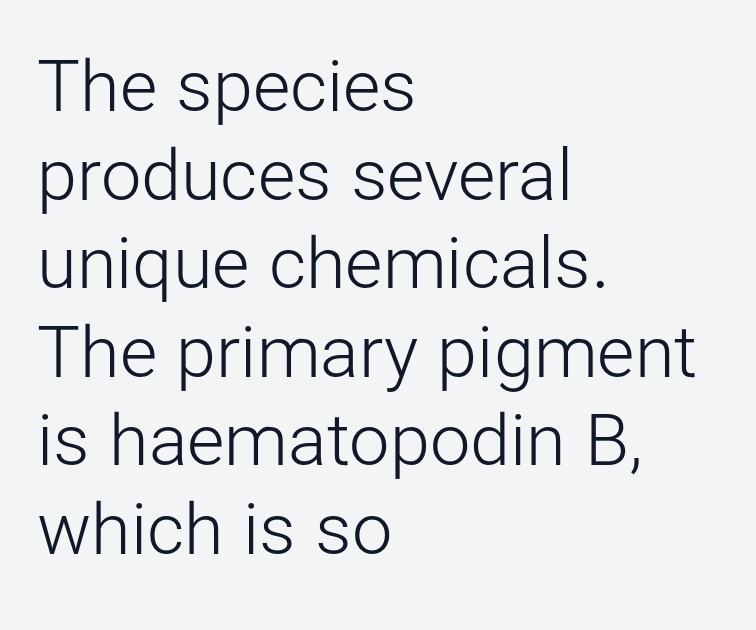
The image shows 72 px light sans-serif type, upright; set left-aligned, line spacing 1.23x, normal letter spacing, not underlined; low stroke contrast and a medium x-height.
